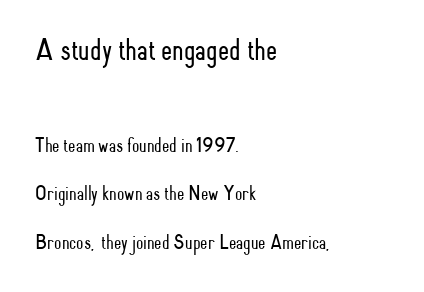
The image shows 32 px light, condensed sans-serif type, upright; set left-aligned, loose line spacing (2.31x), normal letter spacing, not underlined; the first (top) block is 1.52x larger; low stroke contrast and a small x-height.
